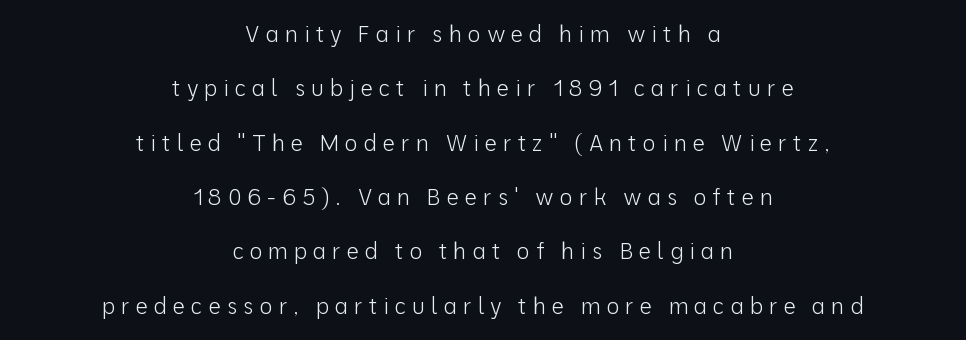
{"italic": "no", "bold": "no", "underline": "no", "align": "center", "line_spacing": "loose", "line_spacing_ratio": 2.47, "letter_spacing": "wide", "letter_spacing_em": 0.27, "glyph_px": 22}
